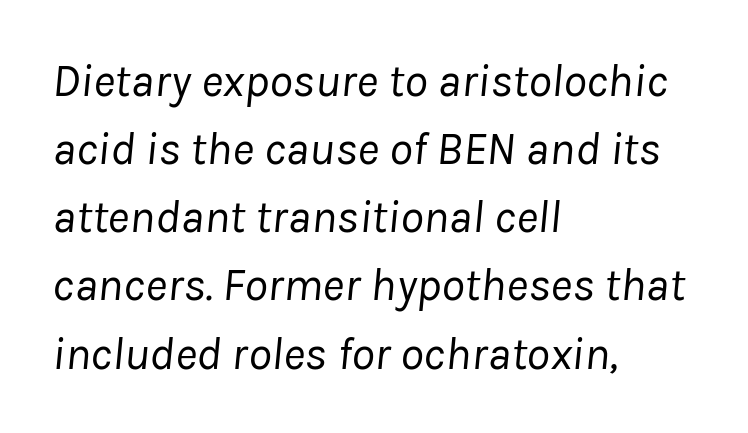
Q: Is the text bold? A: No.
Q: Is the text italic (slanted)? A: Yes, it leans right by about 8 degrees.
Q: Is the text underlined? A: No.
Q: How is the paragraph aligned? A: Left-aligned.
Q: Is the spacing between letters normal or unusually wide? A: Normal.
Q: Is the spacing between lines tight, normal or loose? A: Normal.
Q: Width (condensed, normal, or wide)? A: Normal.
Q: Stroke contrast? A: Low.
Q: x-height? A: Medium.
Q: Monospaced? A: No.
